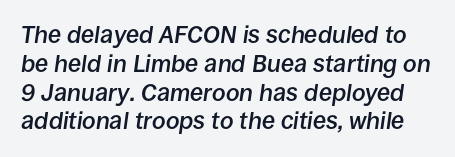
A semibold gives these letters moderate extra thickness, short of bold. Underlining? Definitely not there. The gaps between neighbouring characters are ordinary and unremarkable. The lettering tilts uniformly, giving the passage an italic look.
